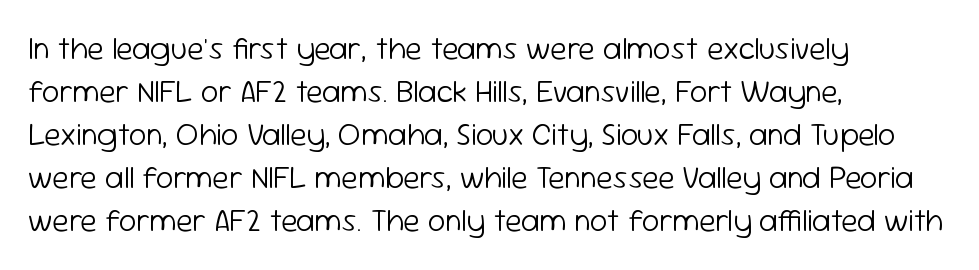
Q: Is the text bold? A: No.
Q: Is the text italic (slanted)? A: No, it is upright.
Q: Is the typeface a serif or a sans-serif typeface? A: Sans-serif.
Q: Is the text underlined? A: No.
Q: How is the paragraph aligned? A: Left-aligned.
Q: Is the spacing between letters normal or unusually wide? A: Normal.
Q: Is the spacing between lines tight, normal or loose? A: Normal.
Q: Width (condensed, normal, or wide)? A: Normal.
Q: Stroke contrast? A: Low.
Q: x-height? A: Medium.
Q: Monospaced? A: No.
